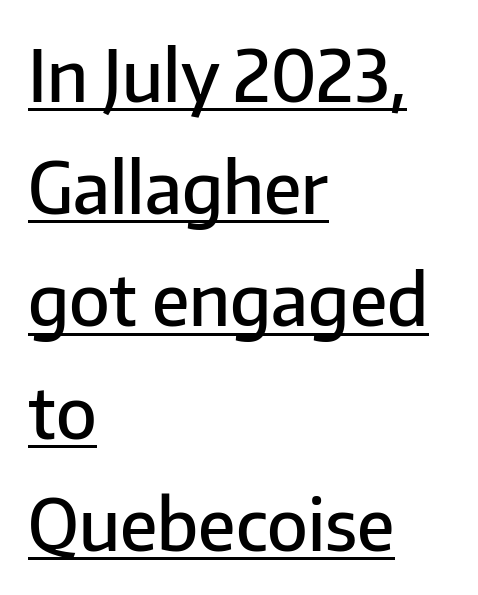
{"serif": "no", "italic": "no", "bold": "semi", "weight": "semibold", "width": "normal", "stroke_contrast": "low", "x_height": "medium", "monospaced": "no", "underline": "yes", "align": "left", "line_spacing": "normal", "line_spacing_ratio": 1.58, "letter_spacing": "normal", "letter_spacing_em": 0.0, "glyph_px": 71}
